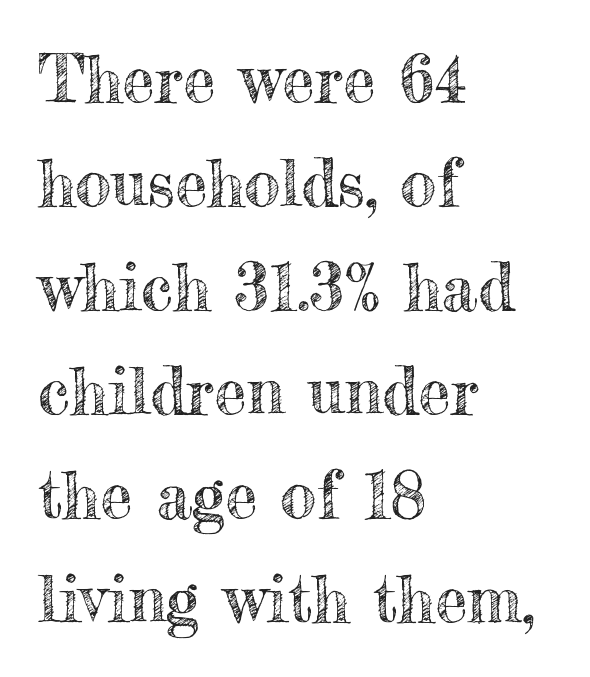
{"italic": "no", "width": "normal", "x_height": "small", "monospaced": "no", "underline": "no", "align": "left", "line_spacing": "normal", "line_spacing_ratio": 1.6, "letter_spacing": "normal", "letter_spacing_em": 0.0, "glyph_px": 65}
